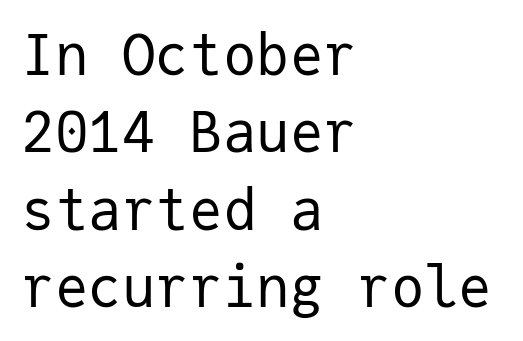
Caption: multi-line text, flush left, ragged right. Posture: straight, roman, zero tilt. The passage shown is typed in a monospace face where columns stay perfectly aligned. The strokes carry an ordinary text weight at most. Nothing unusual about the tracking: characters are spaced as the font intends. Does the leading feel generous? No, just average.
